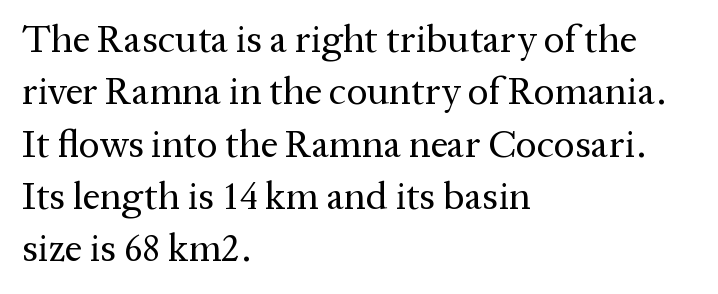
Character widths vary here, with narrow letters taking less room than wide ones. This is not heavy type; no bold has been used. You can tell from the footed stems that serif type was used. Each row of text sits above clean, open space. Nope, not italic — everything's standing straight.
